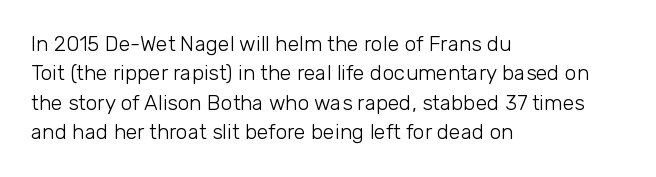
A clean baseline with only descenders dipping below it. If you drew a line through each stem, it would be perfectly vertical. Honestly, the row spacing looks completely unremarkable. Is this a heavy cut? Hardly; it is regular or lighter.
